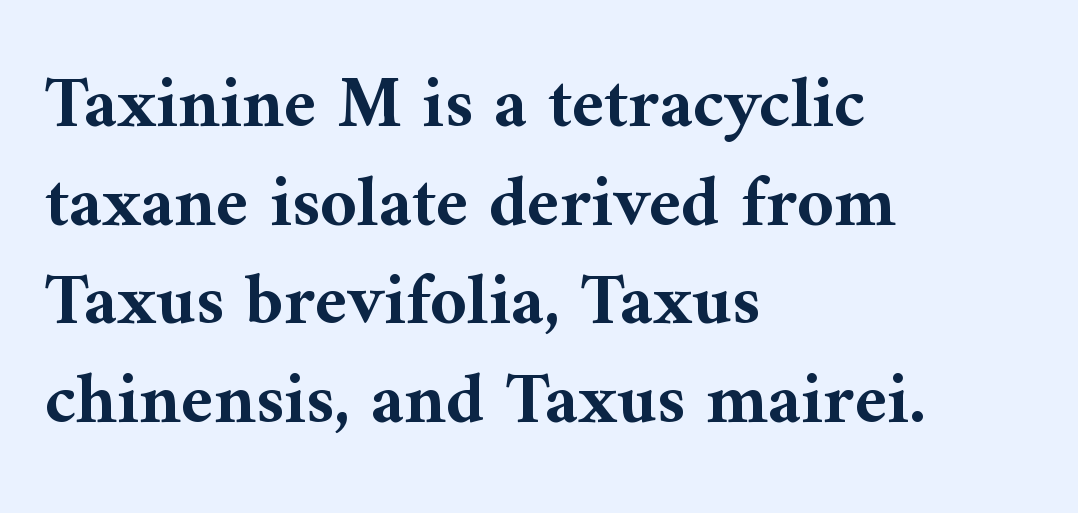
The image shows 72 px bold serif type, upright; set left-aligned, normal line spacing (1.37x), normal letter spacing, not underlined; medium stroke contrast and a medium x-height.
